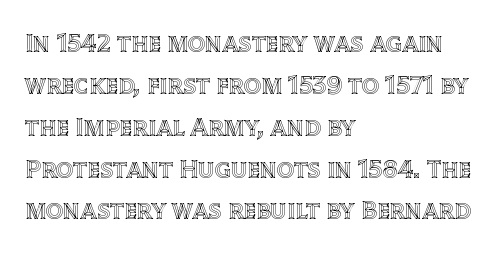
{"italic": "no", "underline": "no", "align": "left", "line_spacing": "normal", "line_spacing_ratio": 1.55, "letter_spacing": "normal", "letter_spacing_em": 0.0, "glyph_px": 27}
